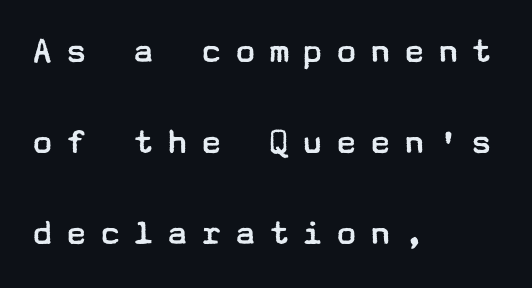
The image shows 38 px regular-weight, wide sans-serif type, upright; set left-aligned, loose line spacing (2.4x), unusually wide letter spacing (+0.29 em), not underlined; low stroke contrast and a medium x-height.
